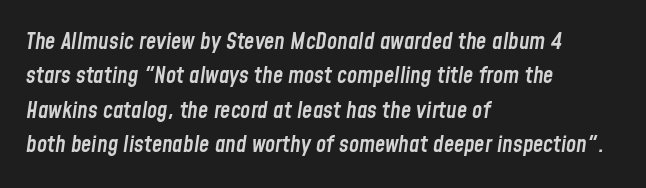
Q: Is the text bold? A: Semi-bold.
Q: Is the text italic (slanted)? A: Yes, it leans right by about 8 degrees.
Q: Is the text underlined? A: No.
Q: How is the paragraph aligned? A: Left-aligned.
Q: Is the spacing between letters normal or unusually wide? A: Normal.
Q: Is the spacing between lines tight, normal or loose? A: Normal.
